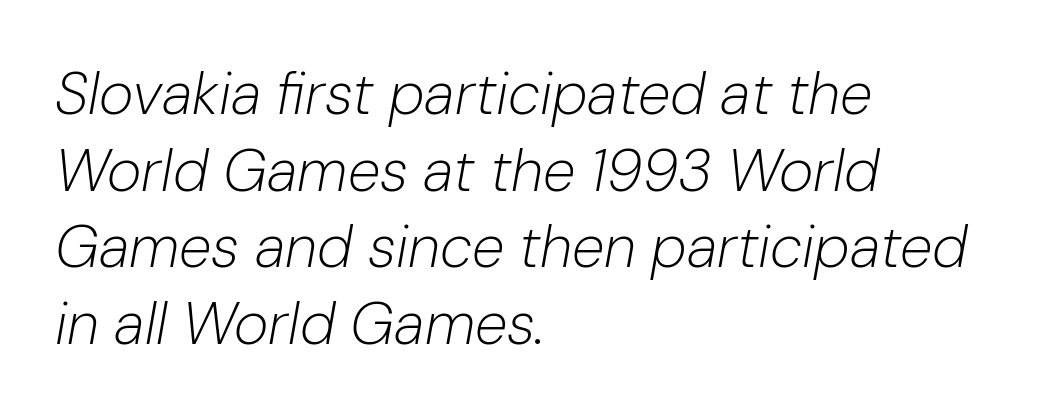
Q: Is the text bold? A: No.
Q: Is the text italic (slanted)? A: Yes, it leans right by about 10 degrees.
Q: Is the text underlined? A: No.
Q: How is the paragraph aligned? A: Left-aligned.
Q: Is the spacing between letters normal or unusually wide? A: Normal.
Q: Is the spacing between lines tight, normal or loose? A: Normal.
Q: Width (condensed, normal, or wide)? A: Normal.
Q: Stroke contrast? A: Low.
Q: x-height? A: Medium.
Q: Monospaced? A: No.
